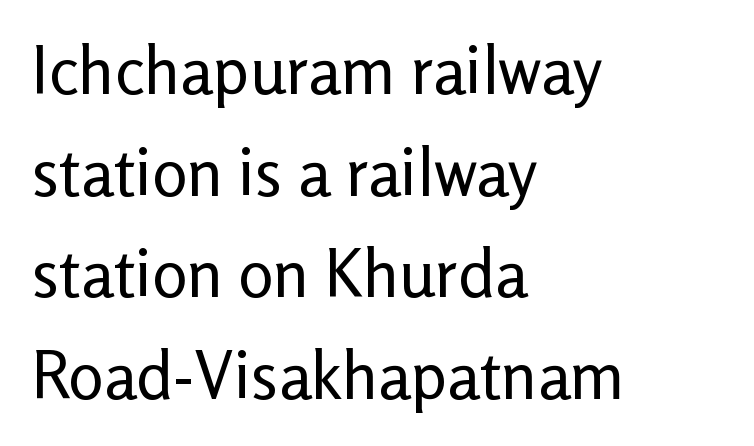
{"serif": "no", "italic": "no", "bold": "no", "weight": "regular", "width": "normal", "stroke_contrast": "low", "x_height": "medium", "monospaced": "no", "underline": "no", "align": "left", "line_spacing": "normal", "line_spacing_ratio": 1.54, "letter_spacing": "normal", "letter_spacing_em": 0.0, "glyph_px": 66}
